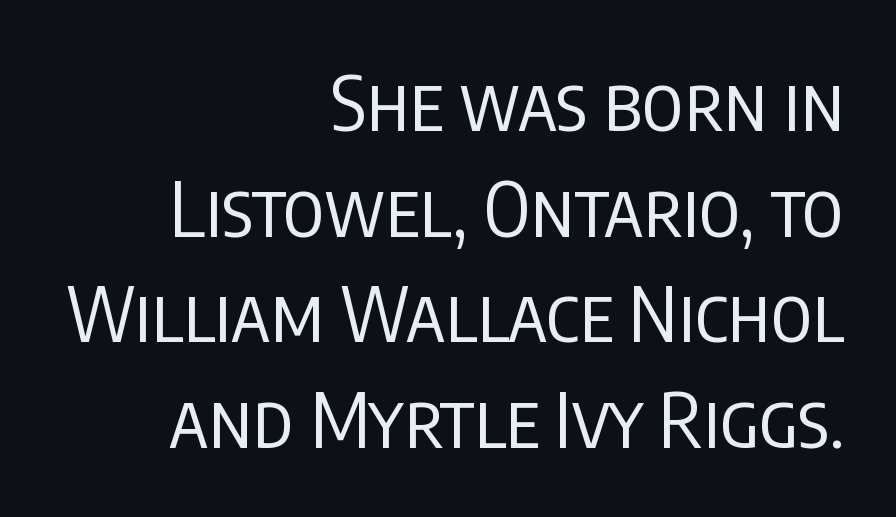
The image shows 76 px regular-weight, condensed sans-serif type, upright; set right-aligned, normal line spacing (1.39x), normal letter spacing, not underlined; low stroke contrast and a large x-height.
